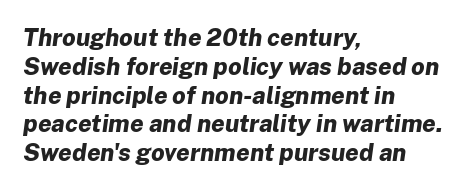
Q: Is the text bold? A: Yes.
Q: Is the text italic (slanted)? A: Yes, it leans right by about 8 degrees.
Q: Is the text underlined? A: No.
Q: How is the paragraph aligned? A: Left-aligned.
Q: Is the spacing between letters normal or unusually wide? A: Normal.
